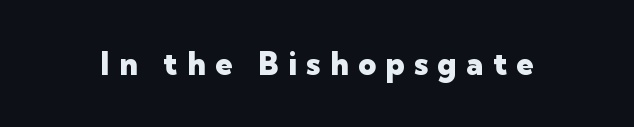
{"serif": "no", "italic": "no", "bold": "yes", "weight": "heavy", "width": "normal", "stroke_contrast": "low", "x_height": "medium", "monospaced": "no", "underline": "no", "letter_spacing": "wide", "letter_spacing_em": 0.31, "glyph_px": 31}
